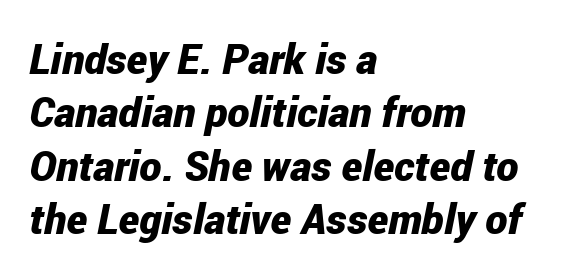
Q: Is the text bold? A: Yes.
Q: Is the text italic (slanted)? A: Yes, it leans right by about 12 degrees.
Q: Is the text underlined? A: No.
Q: How is the paragraph aligned? A: Left-aligned.
Q: Is the spacing between letters normal or unusually wide? A: Normal.
Q: Is the spacing between lines tight, normal or loose? A: Normal.
Q: Width (condensed, normal, or wide)? A: Condensed.
Q: Stroke contrast? A: Low.
Q: x-height? A: Medium.
Q: Monospaced? A: No.
